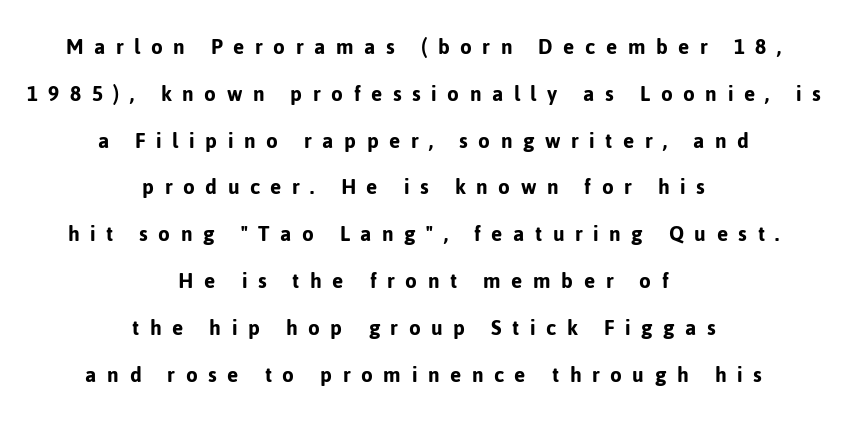
{"italic": "no", "underline": "no", "align": "center", "line_spacing": "loose", "line_spacing_ratio": 1.95, "letter_spacing": "wide", "letter_spacing_em": 0.44, "glyph_px": 24}
